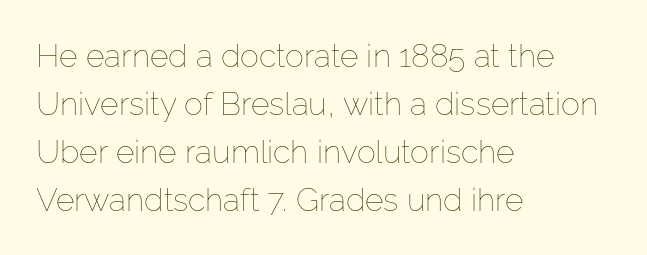
Q: Is the text bold? A: No.
Q: Is the text italic (slanted)? A: No, it is upright.
Q: Is the text underlined? A: No.
Q: How is the paragraph aligned? A: Left-aligned.
Q: Is the spacing between letters normal or unusually wide? A: Normal.
Q: Is the spacing between lines tight, normal or loose? A: Normal.
Q: Width (condensed, normal, or wide)? A: Normal.
Q: Stroke contrast? A: Low.
Q: x-height? A: Medium.
Q: Monospaced? A: No.
